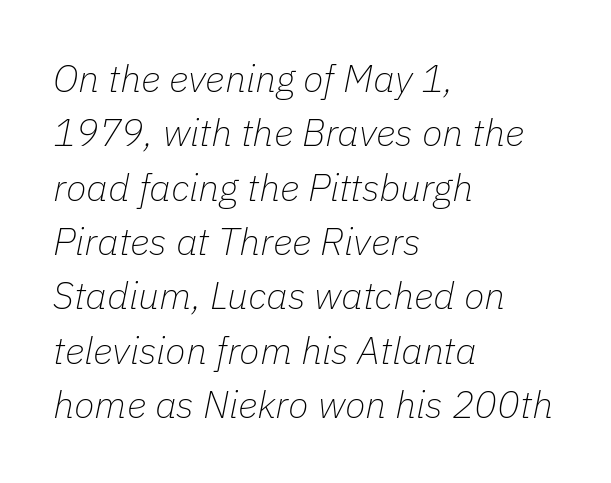
The image shows 38 px thin type, italic (leaning right); set left-aligned, normal line spacing (1.43x), normal letter spacing, not underlined; low stroke contrast and a medium x-height.
